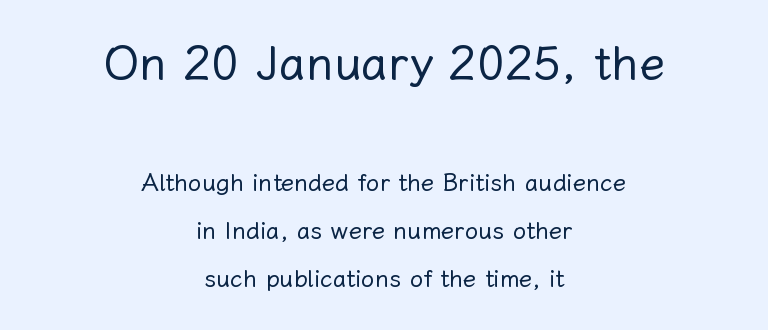
{"italic": "no", "bold": "no", "weight": "regular", "width": "normal", "stroke_contrast": "low", "x_height": "medium", "monospaced": "no", "underline": "no", "align": "center", "line_spacing": "loose", "line_spacing_ratio": 2.02, "letter_spacing": "normal", "letter_spacing_em": 0.0, "larger_block": "first", "size_ratio": 1.96, "glyph_px": 47}
